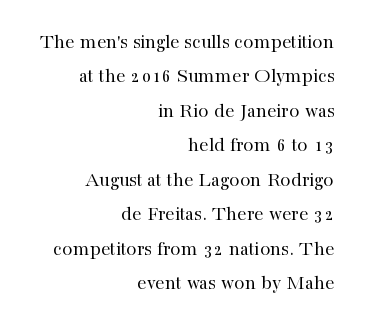
Q: Is the text bold? A: No.
Q: Is the text italic (slanted)? A: No, it is upright.
Q: Is the text underlined? A: No.
Q: How is the paragraph aligned? A: Right-aligned.
Q: Is the spacing between letters normal or unusually wide? A: Normal.
Q: Is the spacing between lines tight, normal or loose? A: Normal.
